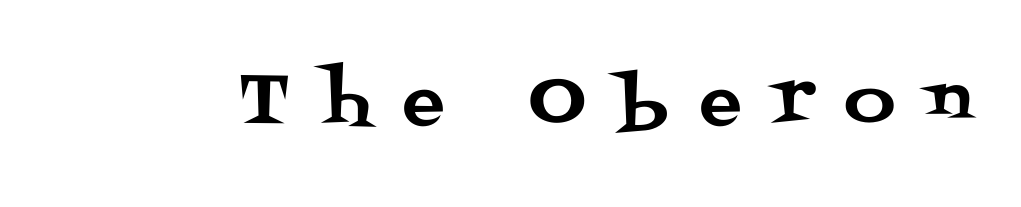
The image shows 70 px serif type, upright; set unusually wide letter spacing (+0.45 em), not underlined; medium stroke contrast and a large x-height.
